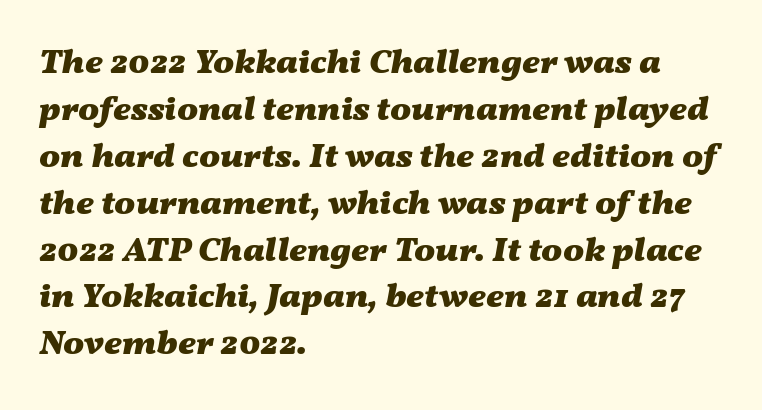
The letters advance in unequal steps, a hallmark of proportional type. Observe the lean: these are italic letterforms. This sample keeps an unexceptional amount of space between lines. Heavy, bold letterforms. The specimen omits any rule beneath the text block's lines.
